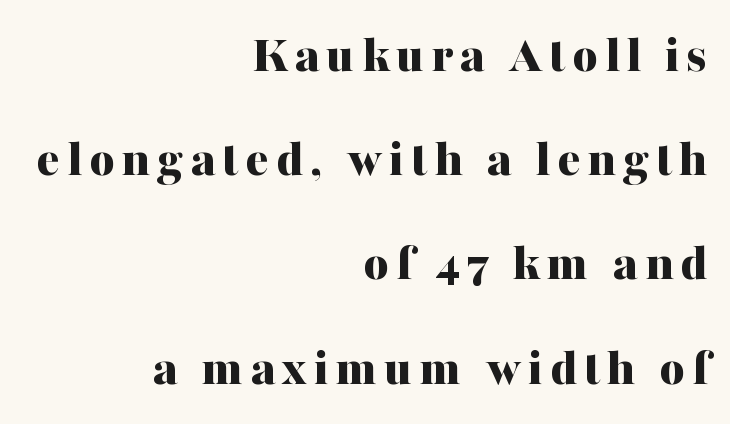
The image shows 54 px bold serif type, upright; set right-aligned, loose line spacing (1.93x), not underlined; medium stroke contrast and a medium x-height.
